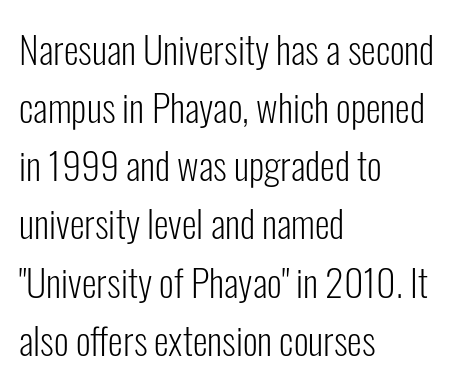
The image shows 38 px light, condensed sans-serif type, upright; set left-aligned, normal line spacing (1.53x), normal letter spacing, not underlined; low stroke contrast and a medium x-height.
